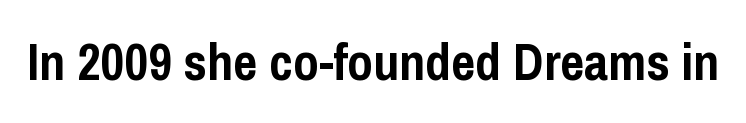
The axis of the letterforms is exactly vertical. The face used here is rendered with its standard letterfit. Check where the strokes stop: nothing finishes them off — pure sans. Each letter keeps its own natural width here, so spacing adapts to shape.
